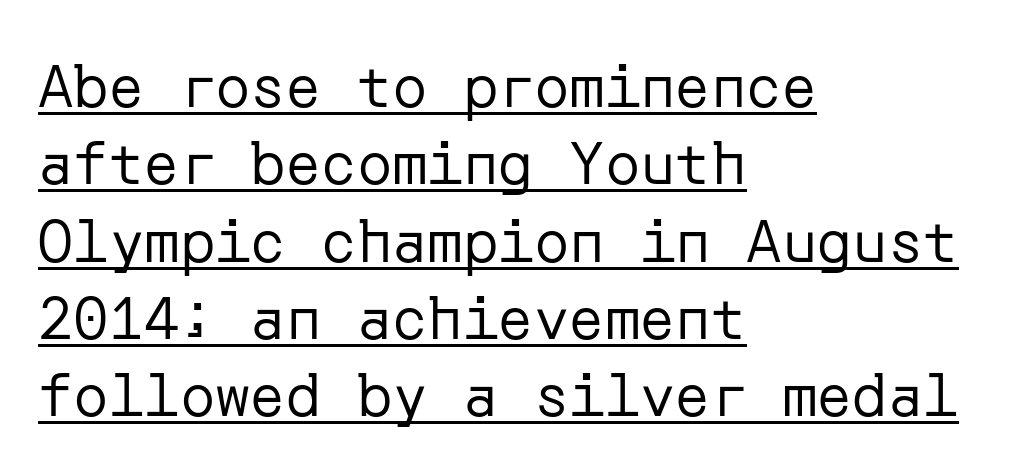
Q: Is the text bold? A: No.
Q: Is the text italic (slanted)? A: No, it is upright.
Q: Is the typeface a serif or a sans-serif typeface? A: Sans-serif.
Q: Is the text underlined? A: Yes.
Q: How is the paragraph aligned? A: Left-aligned.
Q: Is the spacing between letters normal or unusually wide? A: Normal.
Q: Is the spacing between lines tight, normal or loose? A: Normal.
Q: Width (condensed, normal, or wide)? A: Normal.
Q: Stroke contrast? A: Low.
Q: x-height? A: Medium.
